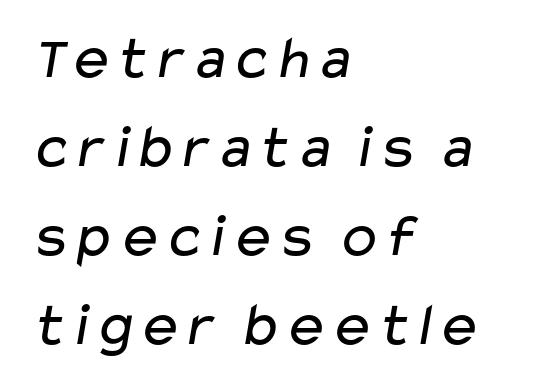
Q: Is the text bold? A: No.
Q: Is the typeface a serif or a sans-serif typeface? A: Sans-serif.
Q: Is the text underlined? A: No.
Q: How is the paragraph aligned? A: Left-aligned.
Q: Is the spacing between letters normal or unusually wide? A: Normal.
Q: Is the spacing between lines tight, normal or loose? A: Normal.
Q: Width (condensed, normal, or wide)? A: Wide.
Q: Stroke contrast? A: Low.
Q: x-height? A: Medium.
Q: Monospaced? A: No.
